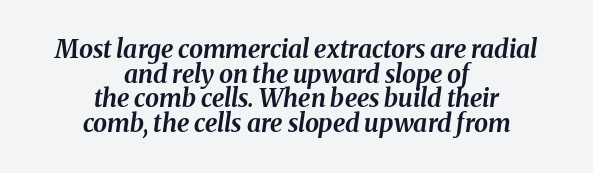
{"italic": "yes", "lean": "right", "slant_degrees": 8, "bold": "yes", "underline": "no", "align": "center", "line_spacing": "tight", "line_spacing_ratio": 0.99, "letter_spacing": "normal", "letter_spacing_em": 0.0, "glyph_px": 25}
